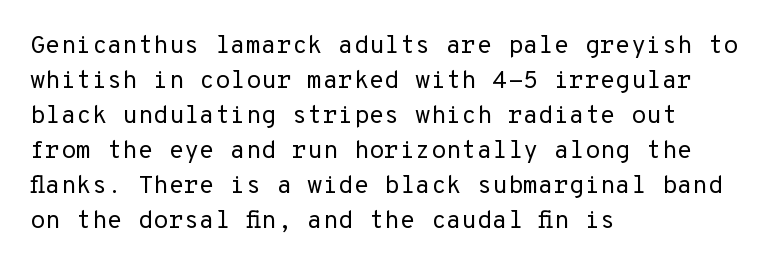
{"italic": "no", "bold": "no", "underline": "no", "align": "left", "line_spacing": "normal", "line_spacing_ratio": 1.4, "letter_spacing": "normal", "letter_spacing_em": 0.0, "glyph_px": 25}
